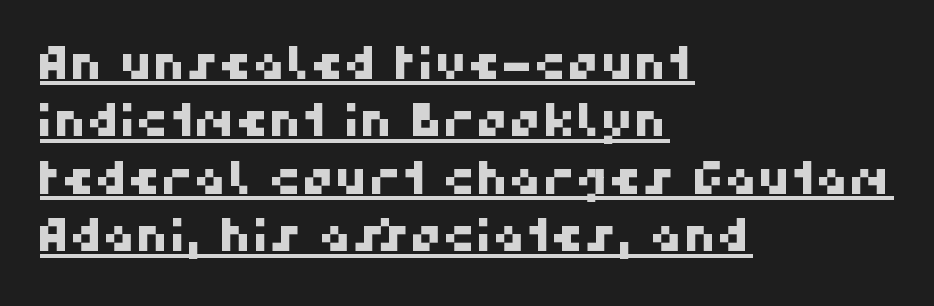
Q: Is the typeface a serif or a sans-serif typeface? A: Sans-serif.
Q: Is the text underlined? A: Yes.
Q: How is the paragraph aligned? A: Left-aligned.
Q: Is the spacing between letters normal or unusually wide? A: Normal.
Q: Is the spacing between lines tight, normal or loose? A: Normal.
Q: Width (condensed, normal, or wide)? A: Normal.
Q: Stroke contrast? A: High.
Q: x-height? A: Medium.
Q: Monospaced? A: No.
